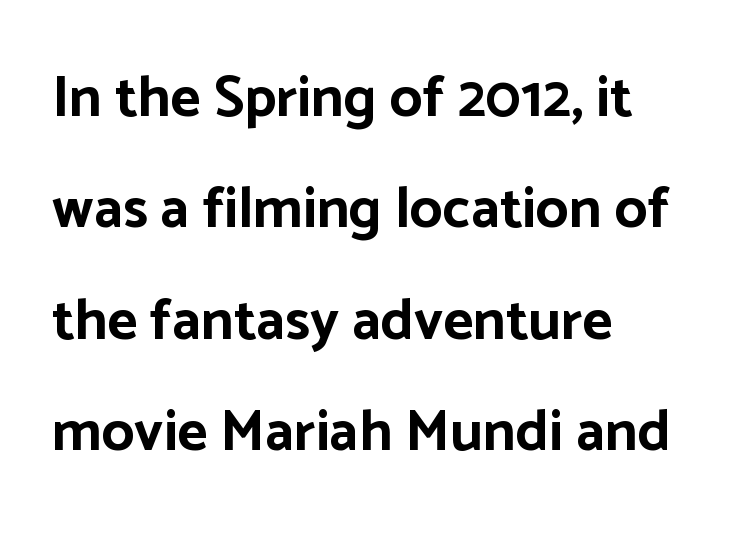
Q: Is the text bold? A: Yes.
Q: Is the text italic (slanted)? A: No, it is upright.
Q: Is the typeface a serif or a sans-serif typeface? A: Sans-serif.
Q: Is the text underlined? A: No.
Q: How is the paragraph aligned? A: Left-aligned.
Q: Is the spacing between letters normal or unusually wide? A: Normal.
Q: Is the spacing between lines tight, normal or loose? A: Loose.
Q: Width (condensed, normal, or wide)? A: Normal.
Q: Stroke contrast? A: Low.
Q: x-height? A: Medium.
Q: Monospaced? A: No.
